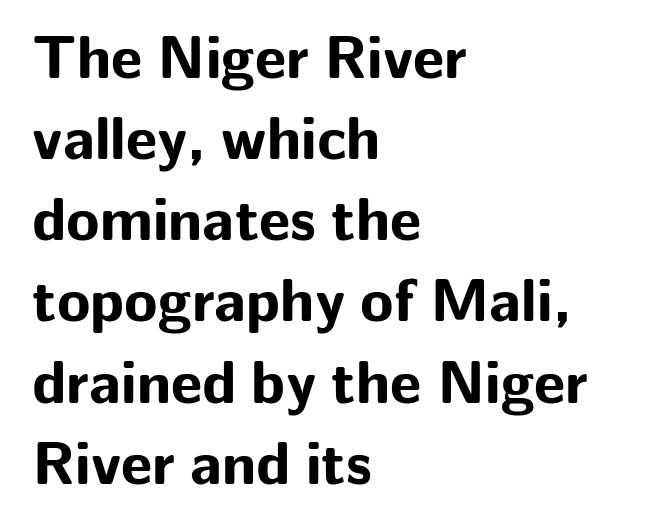
Q: Is the text bold? A: Yes.
Q: Is the text italic (slanted)? A: No, it is upright.
Q: Is the typeface a serif or a sans-serif typeface? A: Sans-serif.
Q: Is the text underlined? A: No.
Q: How is the paragraph aligned? A: Left-aligned.
Q: Is the spacing between letters normal or unusually wide? A: Normal.
Q: Is the spacing between lines tight, normal or loose? A: Normal.
Q: Width (condensed, normal, or wide)? A: Normal.
Q: Stroke contrast? A: Low.
Q: x-height? A: Medium.
Q: Monospaced? A: No.
